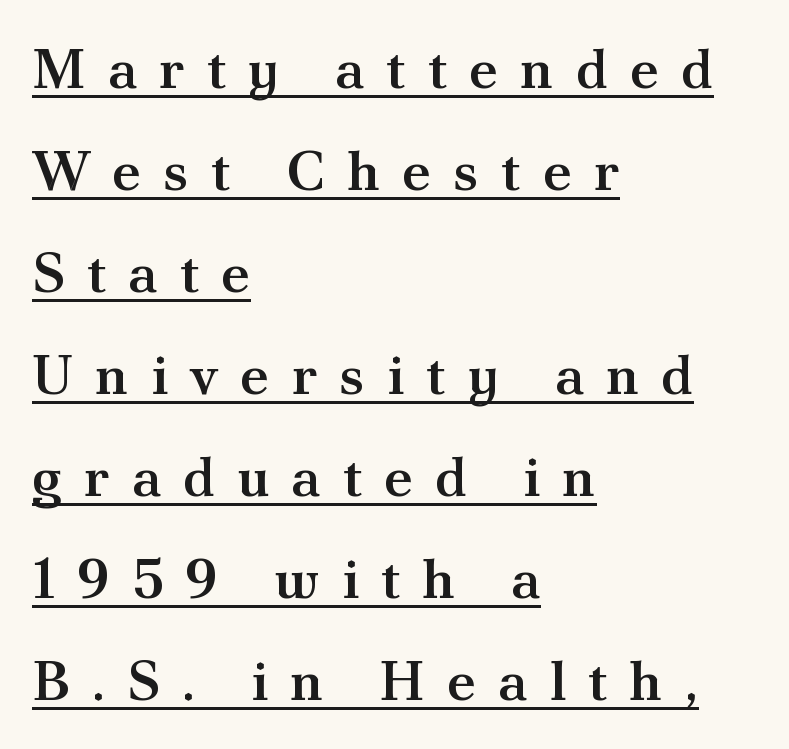
Q: Is the text bold? A: Semi-bold.
Q: Is the text italic (slanted)? A: No, it is upright.
Q: Is the typeface a serif or a sans-serif typeface? A: Serif.
Q: Is the text underlined? A: Yes.
Q: How is the paragraph aligned? A: Left-aligned.
Q: Is the spacing between letters normal or unusually wide? A: Unusually wide.
Q: Width (condensed, normal, or wide)? A: Normal.
Q: Stroke contrast? A: Medium.
Q: x-height? A: Small.
Q: Monospaced? A: No.
